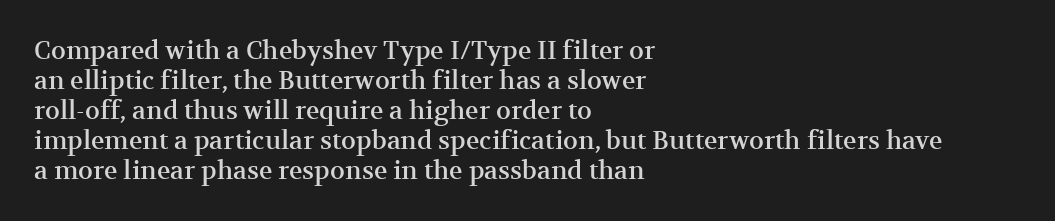
{"italic": "no", "underline": "no", "align": "left", "line_spacing_ratio": 1.2, "letter_spacing": "normal", "letter_spacing_em": 0.0, "glyph_px": 25}
